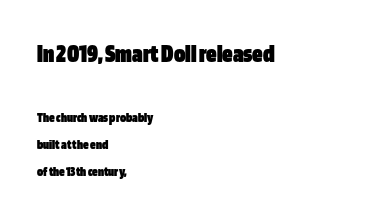
The image shows 26 px bold type, upright; set left-aligned, loose line spacing (1.93x), normal letter spacing, not underlined; the first (top) block is 1.86x larger.
